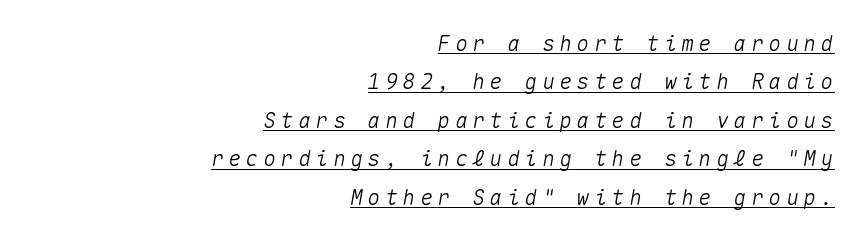
The image shows 21 px text type, italic (leaning right); set right-aligned, line spacing 1.83x, unusually wide letter spacing (+0.23 em), underlined.
